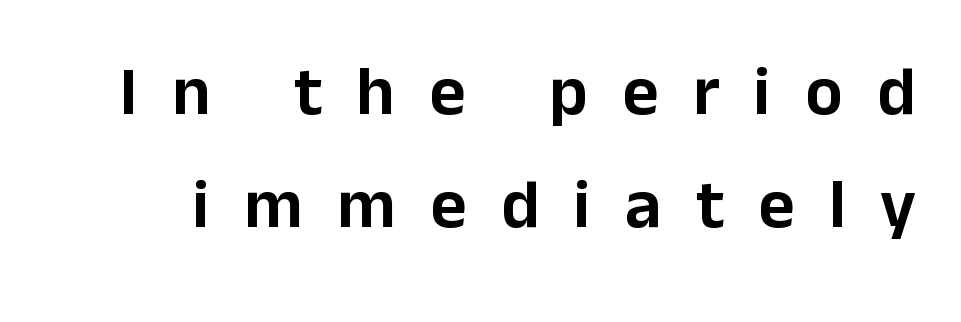
{"serif": "no", "italic": "no", "width": "normal", "stroke_contrast": "low", "x_height": "medium", "monospaced": "no", "underline": "no", "line_spacing": "normal", "line_spacing_ratio": 1.62, "letter_spacing": "wide", "letter_spacing_em": 0.49, "glyph_px": 70}
